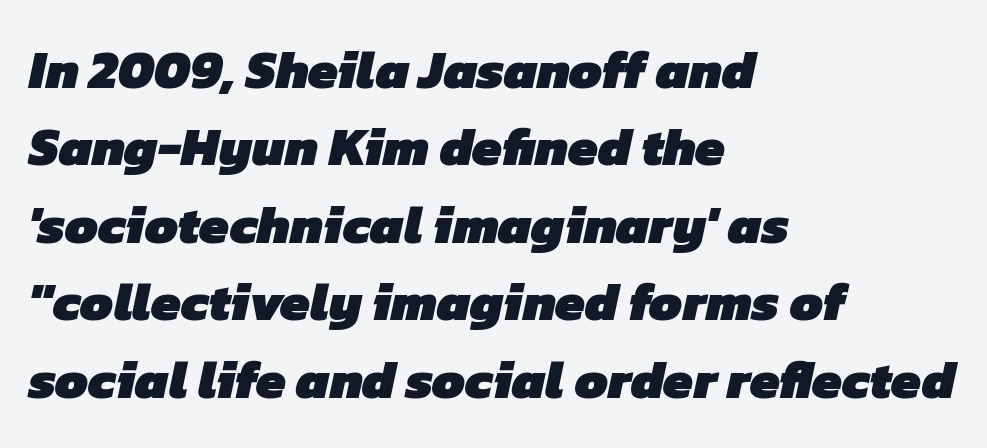
Typographically, this falls in the sans-serif category. You could call the tracking neutral — neither tight nor loose. Check the space under the baseline: it is left empty. The rendering uses natural spacing where letterforms have individual widths.
